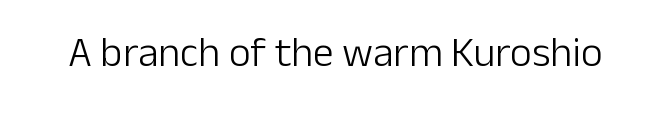
Descender tails drop into unmarked territory. The typeface chosen for these lines omits serifs. This is not heavy type; no bold has been used. Observe the ordinary spacing: letters are neighbours, not strangers. Tall strokes in this sample are plumb rather than angled.
